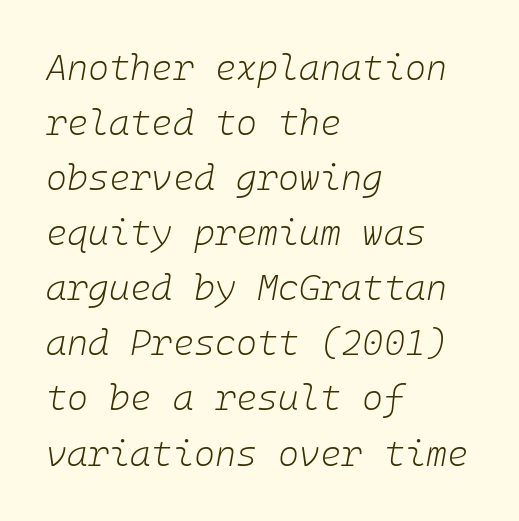
The image shows 36 px light type, italic (leaning right); set left-aligned, normal line spacing (1.53x), normal letter spacing, not underlined; low stroke contrast and a medium x-height.
